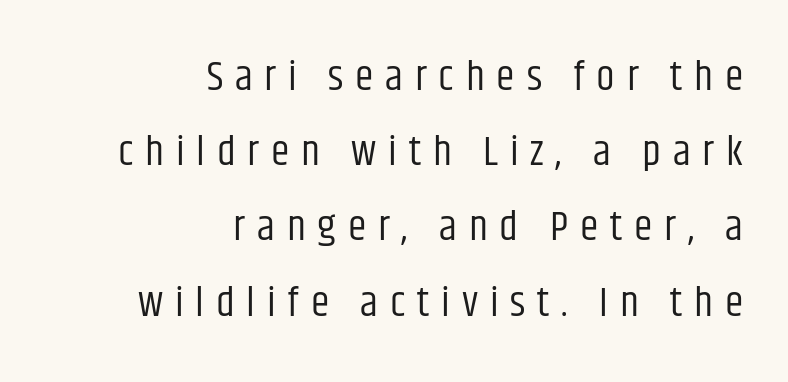
The baseline area is clear. These lines are composed in type without serifs. Ascenders rise straight up at ninety degrees. Each stroke keeps to a modest, everyday thickness or less. Think of a printed novel: that variable character pitch is what you see here. Caption: multi-line text, flush right, ragged left.
